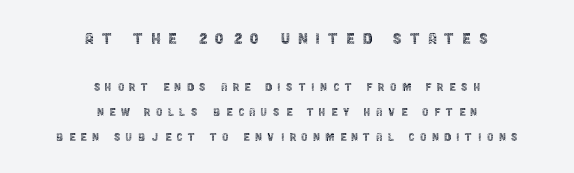
Q: Is the text bold? A: No.
Q: Is the text italic (slanted)? A: No, it is upright.
Q: Is the text underlined? A: No.
Q: How is the paragraph aligned? A: Centered.
Q: Is the spacing between letters normal or unusually wide? A: Unusually wide.
Q: Which block of text is set in a larger size, the first (top) or the second (bottom)? A: The first (top) one.
